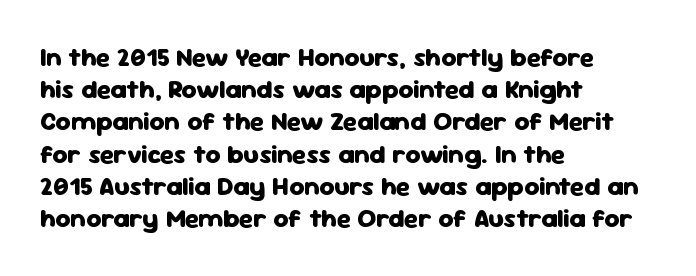
The image shows 26 px bold type, upright; set left-aligned, line spacing 1.24x, normal letter spacing, not underlined.
